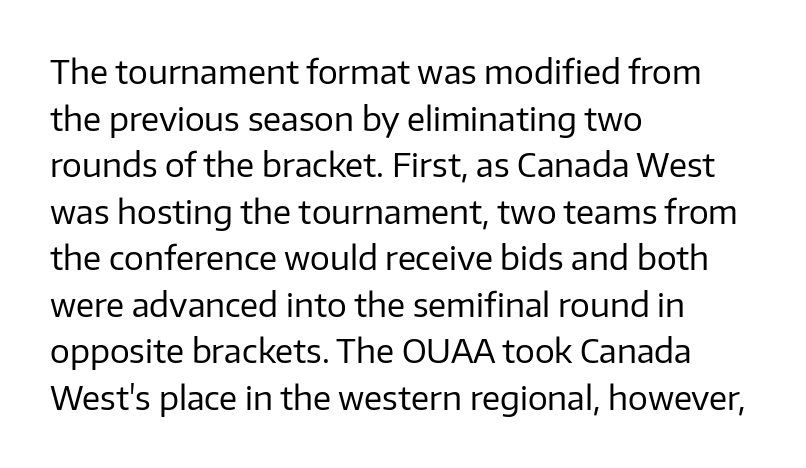
Q: Is the text bold? A: No.
Q: Is the text italic (slanted)? A: No, it is upright.
Q: Is the typeface a serif or a sans-serif typeface? A: Sans-serif.
Q: Is the text underlined? A: No.
Q: How is the paragraph aligned? A: Left-aligned.
Q: Is the spacing between letters normal or unusually wide? A: Normal.
Q: Is the spacing between lines tight, normal or loose? A: Normal.
Q: Width (condensed, normal, or wide)? A: Normal.
Q: Stroke contrast? A: Low.
Q: x-height? A: Medium.
Q: Monospaced? A: No.
